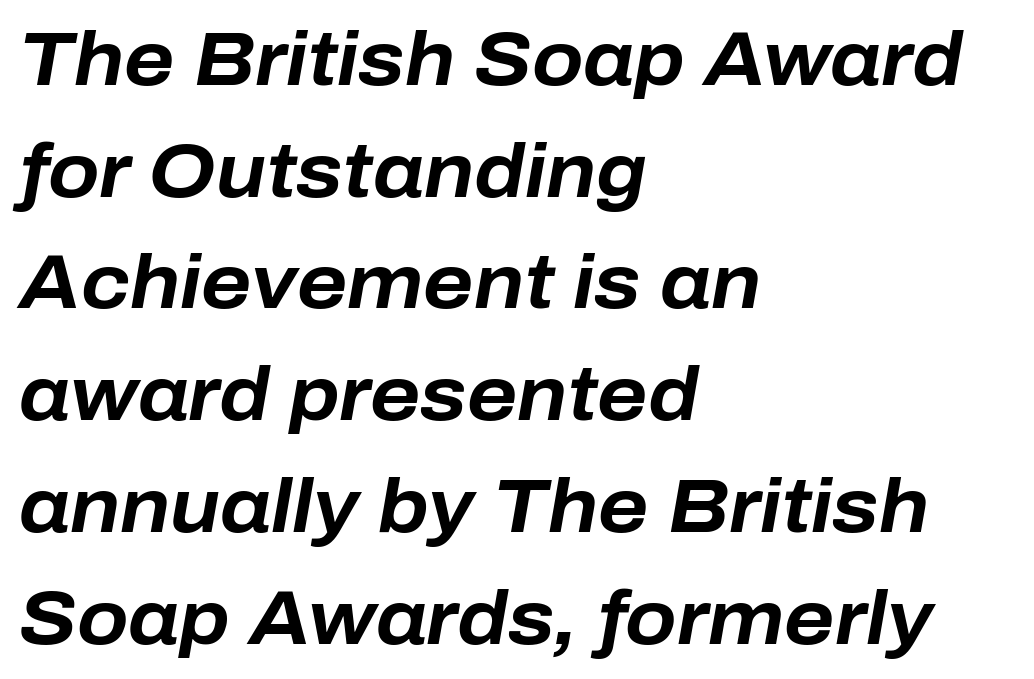
The image shows 75 px bold type, italic (leaning right); set left-aligned, normal line spacing (1.49x), normal letter spacing, not underlined; low stroke contrast and a medium x-height.
